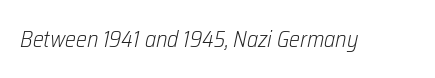
{"italic": "yes", "lean": "right", "slant_degrees": 12, "bold": "no", "underline": "no", "letter_spacing": "normal", "letter_spacing_em": 0.0, "glyph_px": 23}
